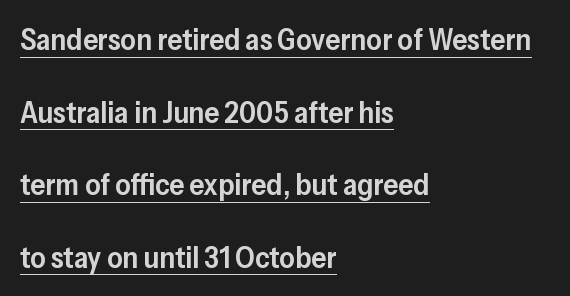
{"serif": "no", "italic": "no", "bold": "semi", "weight": "semibold", "width": "normal", "stroke_contrast": "low", "x_height": "medium", "monospaced": "no", "underline": "yes", "align": "left", "line_spacing": "loose", "line_spacing_ratio": 2.42, "letter_spacing": "normal", "letter_spacing_em": 0.0, "glyph_px": 30}
